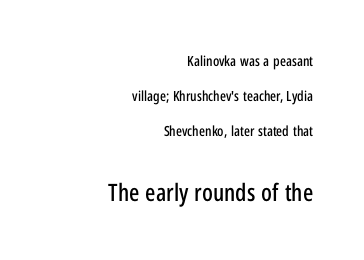
Interline gaps are noticeably wide in this sample. Nobody drew a line under any word here. Whoever set this made the second block the dominant, larger element. The face used here is rendered with its standard letterfit. The ragged edge is on the left, which tells us the setting is flush right. This is roman type, the default non-slanted kind.
